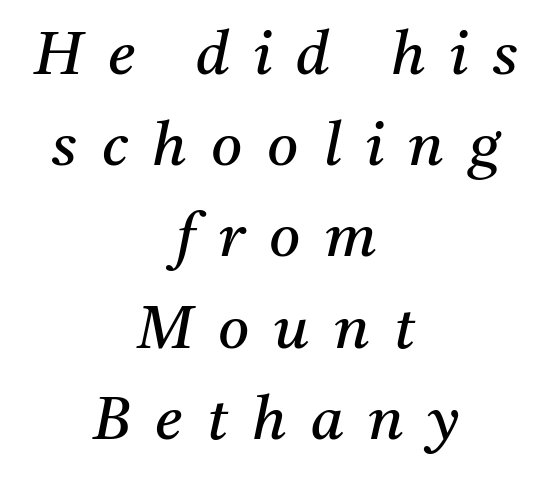
{"serif": "yes", "italic": "yes", "lean": "right", "slant_degrees": 11, "bold": "no", "weight": "regular", "width": "normal", "stroke_contrast": "medium", "x_height": "medium", "monospaced": "no", "underline": "no", "align": "center", "line_spacing": "normal", "line_spacing_ratio": 1.52, "letter_spacing": "wide", "letter_spacing_em": 0.41, "glyph_px": 60}
